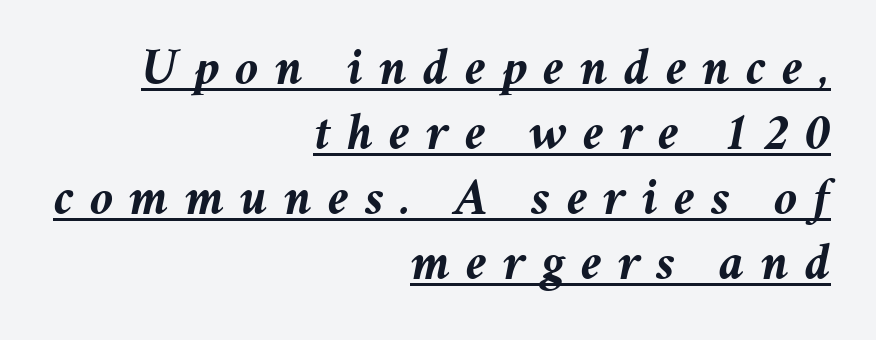
The image shows 52 px semibold type, italic (leaning right); set right-aligned, normal line spacing (1.25x), unusually wide letter spacing (+0.31 em), underlined; medium stroke contrast and a medium x-height.
